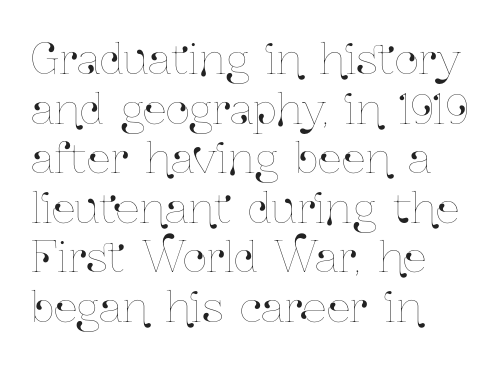
Q: Is the text italic (slanted)? A: No, it is upright.
Q: Is the text underlined? A: No.
Q: How is the paragraph aligned? A: Left-aligned.
Q: Is the spacing between letters normal or unusually wide? A: Normal.
Q: Width (condensed, normal, or wide)? A: Condensed.
Q: Stroke contrast? A: Low.
Q: x-height? A: Medium.
Q: Monospaced? A: No.
